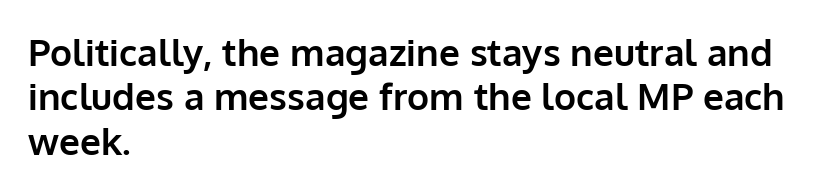
Do the characters align in a grid? No, the font is proportional. Casual observation: everything's shoved over to the left. Tracking here is standard; glyphs follow each other at the usual distance. What weight is shown? A full bold with thick strokes. Words float on clear page, feet unadorned. Italic? Not at all — the glyphs are vertical.
